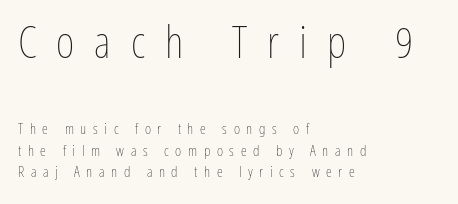
Q: Is the text bold? A: No.
Q: Is the text italic (slanted)? A: No, it is upright.
Q: Is the text underlined? A: No.
Q: How is the paragraph aligned? A: Left-aligned.
Q: Is the spacing between letters normal or unusually wide? A: Unusually wide.
Q: Is the spacing between lines tight, normal or loose? A: Normal.
Q: Which block of text is set in a larger size, the first (top) or the second (bottom)? A: The first (top) one.
Q: Width (condensed, normal, or wide)? A: Condensed.
Q: Stroke contrast? A: Low.
Q: x-height? A: Medium.
Q: Monospaced? A: No.
